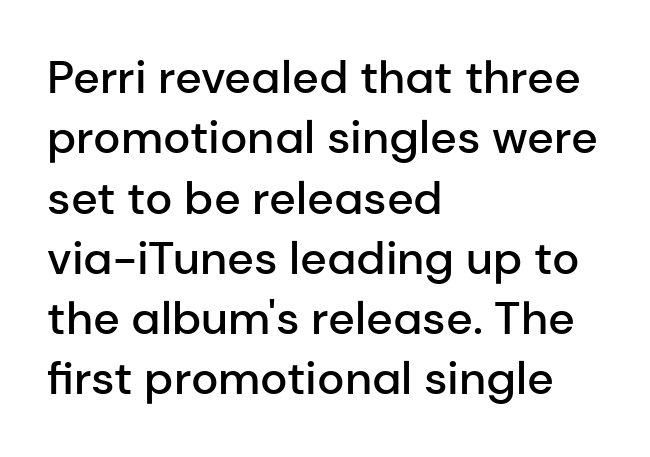
Q: Is the text bold? A: Semi-bold.
Q: Is the text italic (slanted)? A: No, it is upright.
Q: Is the typeface a serif or a sans-serif typeface? A: Sans-serif.
Q: Is the text underlined? A: No.
Q: How is the paragraph aligned? A: Left-aligned.
Q: Is the spacing between letters normal or unusually wide? A: Normal.
Q: Is the spacing between lines tight, normal or loose? A: Normal.
Q: Width (condensed, normal, or wide)? A: Normal.
Q: Stroke contrast? A: Low.
Q: x-height? A: Medium.
Q: Monospaced? A: No.
